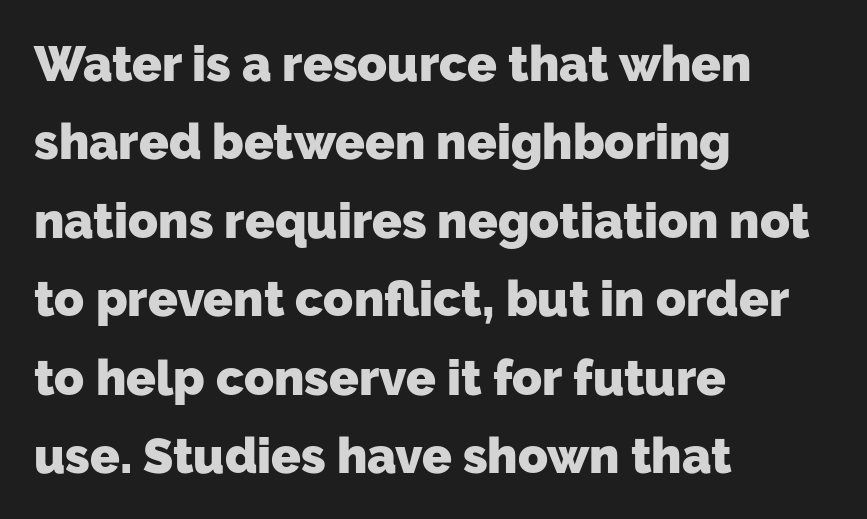
{"serif": "no", "bold": "yes", "weight": "heavy", "width": "normal", "stroke_contrast": "low", "x_height": "medium", "monospaced": "no", "underline": "no", "align": "left", "line_spacing": "normal", "line_spacing_ratio": 1.6, "letter_spacing": "normal", "letter_spacing_em": 0.0, "glyph_px": 49}
